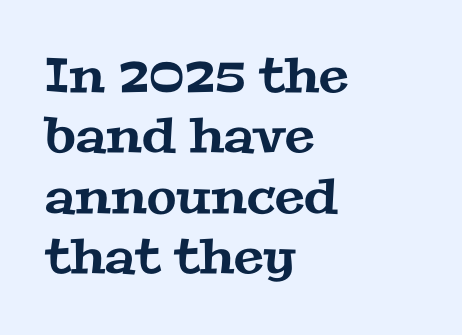
The image shows 48 px wide serif type; set left-aligned, normal line spacing (1.26x), normal letter spacing, not underlined; medium stroke contrast and a medium x-height.
